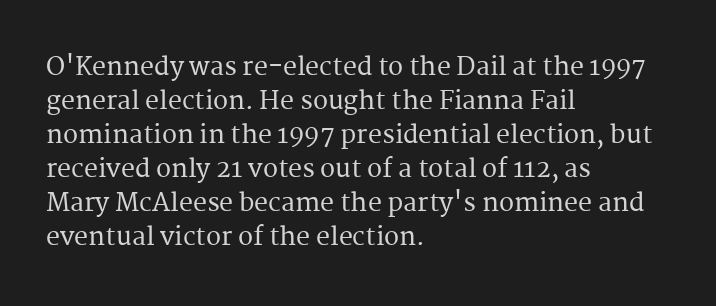
The image shows 25 px text type, upright; set left-aligned, normal line spacing (1.36x), normal letter spacing, not underlined.
